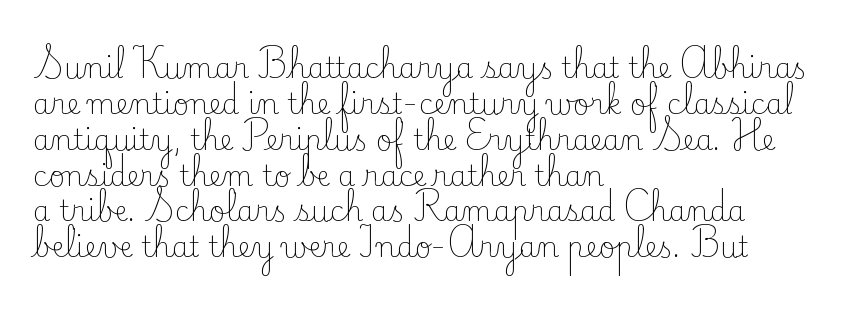
Q: Is the text bold? A: No.
Q: Is the text italic (slanted)? A: No, it is upright.
Q: Is the typeface a serif or a sans-serif typeface? A: Serif.
Q: Is the text underlined? A: No.
Q: How is the paragraph aligned? A: Left-aligned.
Q: Is the spacing between letters normal or unusually wide? A: Normal.
Q: Is the spacing between lines tight, normal or loose? A: Normal.
Q: Width (condensed, normal, or wide)? A: Normal.
Q: Stroke contrast? A: Low.
Q: x-height? A: Small.
Q: Monospaced? A: No.
